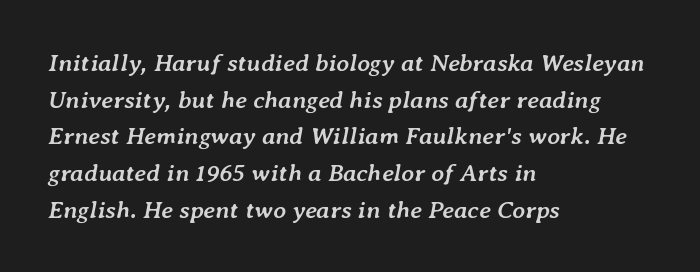
{"italic": "yes", "lean": "right", "slant_degrees": 7, "bold": "yes", "underline": "no", "align": "left", "line_spacing": "normal", "line_spacing_ratio": 1.47, "letter_spacing": "normal", "letter_spacing_em": 0.0, "glyph_px": 25}
